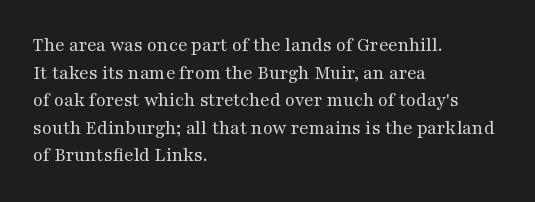
This rendering leaves character spacing at its baseline value. These lines stack with their left ends in a neat column. Reading down the column, the eye jumps a familiar distance to each next line. Stroke mass is kept to a normal reading level or below. Unlike italic type, these characters show no tilt at all. No word sits above an underline.
